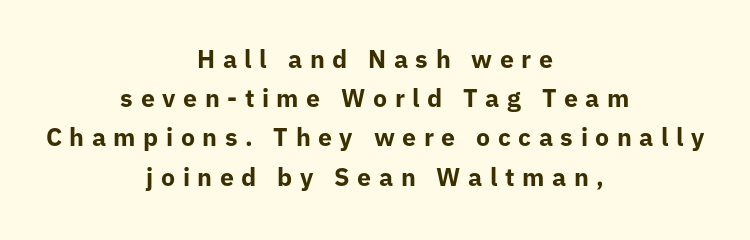
{"italic": "no", "bold": "yes", "underline": "no", "align": "center", "line_spacing": "normal", "line_spacing_ratio": 1.57, "letter_spacing": "wide", "letter_spacing_em": 0.3, "glyph_px": 25}
